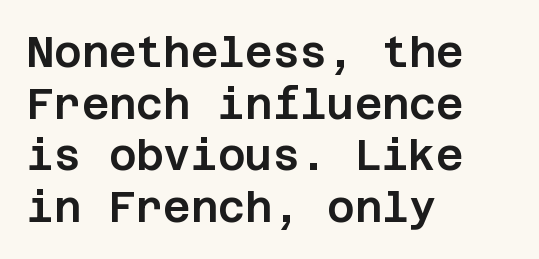
Q: Is the text italic (slanted)? A: No, it is upright.
Q: Is the typeface a serif or a sans-serif typeface? A: Sans-serif.
Q: Is the text underlined? A: No.
Q: How is the paragraph aligned? A: Left-aligned.
Q: Is the spacing between letters normal or unusually wide? A: Normal.
Q: Width (condensed, normal, or wide)? A: Normal.
Q: Stroke contrast? A: Low.
Q: x-height? A: Large.
